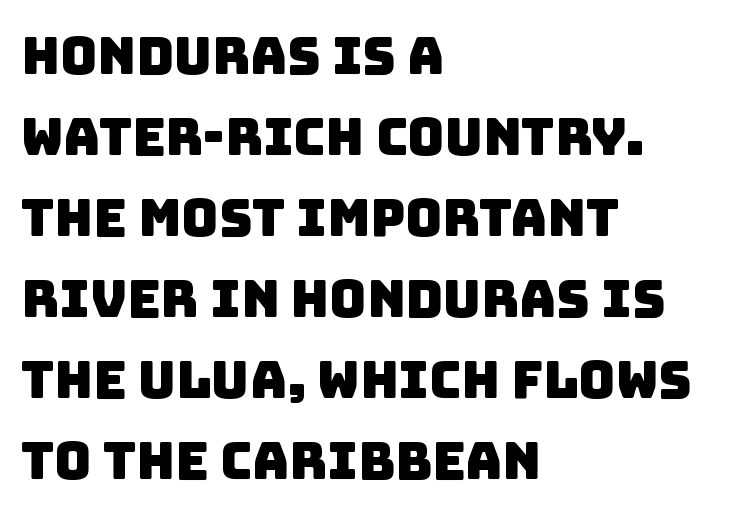
Rows of type keep a routine distance in the vertical direction. The rendering uses natural spacing where letterforms have individual widths. The letters sit at their default tracking, neither squeezed nor spread. The space beneath each line is pristine and unruled. The lines in this sample share a left origin and differ only in where they stop. A typesetter would label this face a sans.
